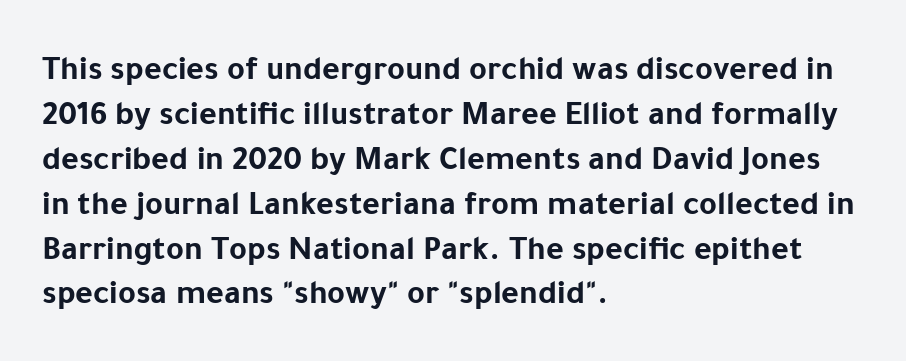
The image shows 34 px bold sans-serif type, upright; set left-aligned, normal line spacing (1.32x), normal letter spacing, not underlined; low stroke contrast and a medium x-height.
